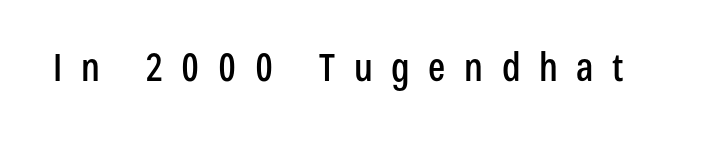
{"serif": "no", "italic": "no", "width": "condensed", "stroke_contrast": "low", "x_height": "medium", "monospaced": "no", "underline": "no", "letter_spacing": "wide", "letter_spacing_em": 0.49, "glyph_px": 38}
